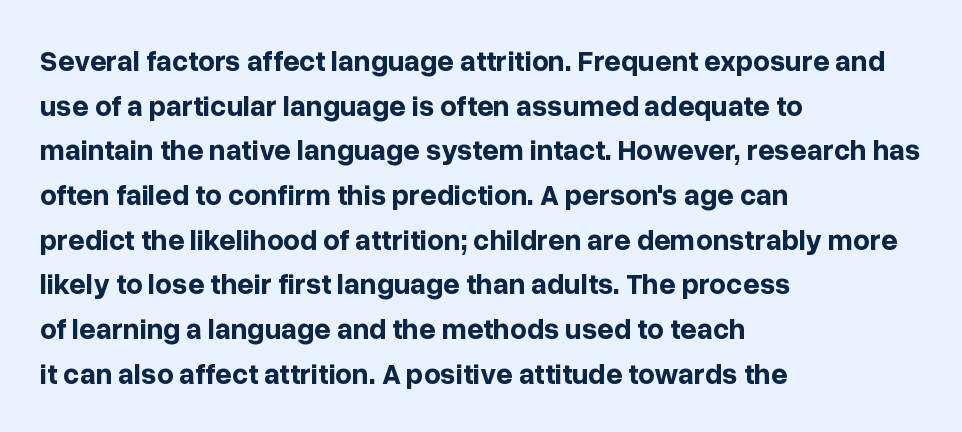
Q: Is the text bold? A: Yes.
Q: Is the text italic (slanted)? A: No, it is upright.
Q: Is the typeface a serif or a sans-serif typeface? A: Sans-serif.
Q: Is the text underlined? A: No.
Q: How is the paragraph aligned? A: Left-aligned.
Q: Is the spacing between letters normal or unusually wide? A: Normal.
Q: Is the spacing between lines tight, normal or loose? A: Normal.
Q: Width (condensed, normal, or wide)? A: Normal.
Q: Stroke contrast? A: Low.
Q: x-height? A: Medium.
Q: Monospaced? A: No.
